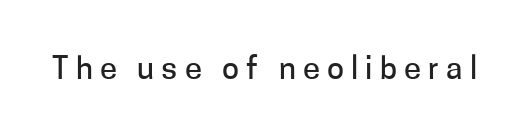
{"serif": "no", "italic": "no", "width": "normal", "stroke_contrast": "low", "x_height": "medium", "monospaced": "no", "underline": "no", "letter_spacing": "wide", "letter_spacing_em": 0.23, "glyph_px": 31}
